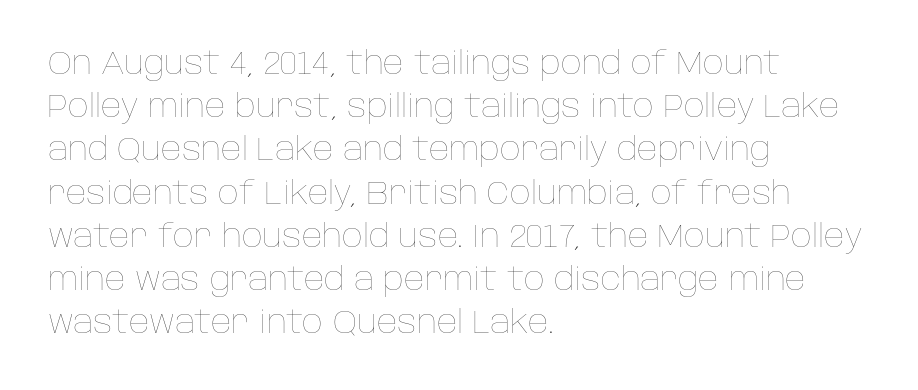
{"italic": "no", "bold": "no", "weight": "thin", "width": "normal", "stroke_contrast": "low", "x_height": "large", "monospaced": "no", "underline": "no", "align": "left", "line_spacing": "normal", "line_spacing_ratio": 1.35, "letter_spacing": "normal", "letter_spacing_em": 0.0, "glyph_px": 32}
